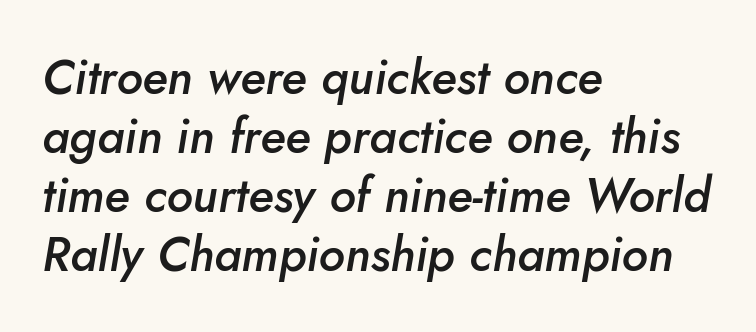
Check under the words: just untouched page. The type is set solid horizontally, with unmodified tracking. Each letter keeps its own natural width here, so spacing adapts to shape. Short and long lines alike share a common starting point at left.
